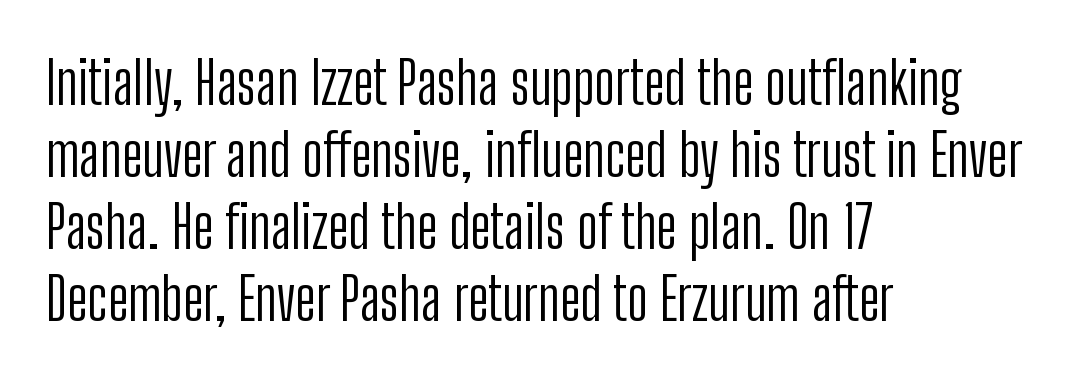
It's the straight-up-and-down kind of type. The weight tops out at a normal text grade. Observe the absence of serifs on each vertical stroke in this sample. Nobody drew a line under any word here.
